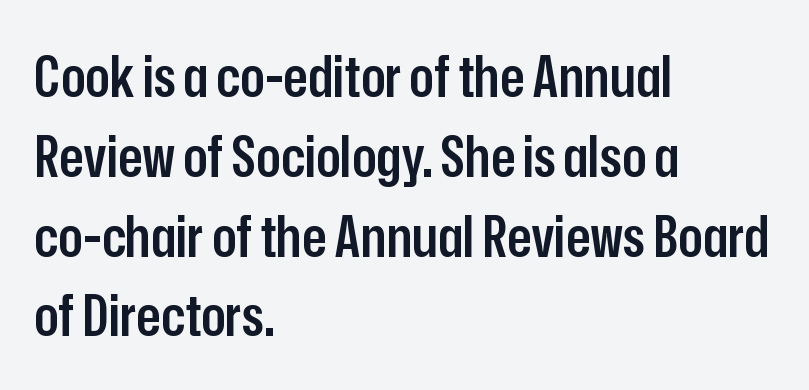
Italic? Not at all — the glyphs are vertical. The paragraph shown leans on its left margin. Between one letter and the next there's only the usual sliver of space. Descenders are the only things crossing below the line. A typesetter would call this proportional, since set widths differ per character.
